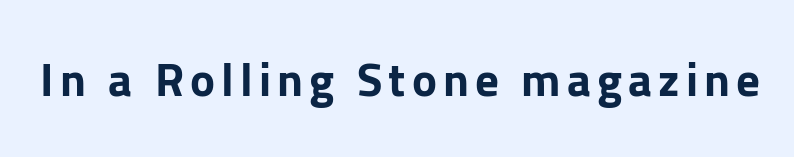
{"serif": "no", "italic": "no", "bold": "yes", "weight": "bold", "width": "normal", "stroke_contrast": "low", "x_height": "medium", "monospaced": "no", "underline": "no", "glyph_px": 47}
